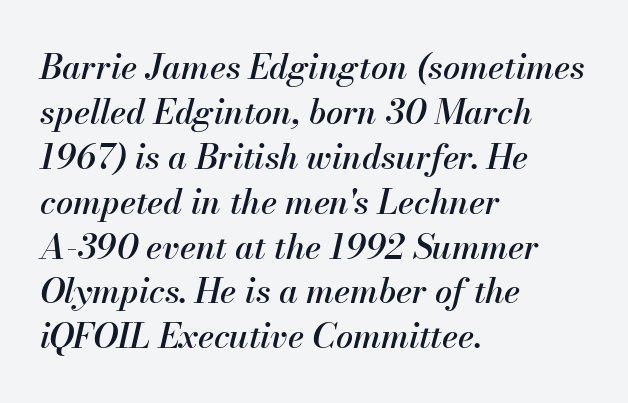
Successive baselines arrive at the customary interval. Proportional: the letters do not fall into vertical columns. This rendering uses left alignment, leaving the right contour irregular. Observe the ordinary spacing: letters are neighbours, not strangers.
